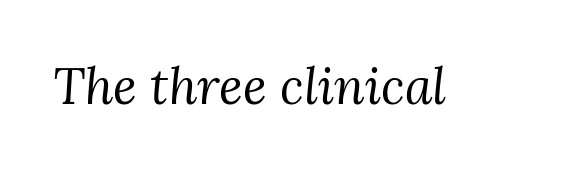
Varying glyph widths throughout — classic text-font behaviour. Decoration check: the copy has no underline. Does the lettering tilt? It does — this is italic. The horizontal fit of the characters is conventional and even. Heft: none added — not bold.
